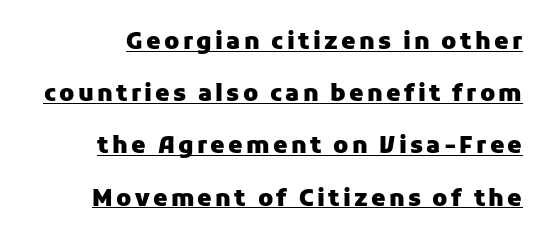
{"italic": "no", "bold": "yes", "underline": "yes", "line_spacing": "loose", "line_spacing_ratio": 2.27, "glyph_px": 23}
